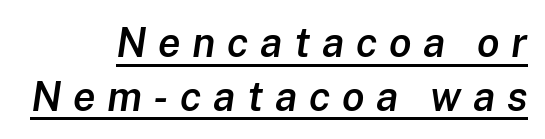
Q: Is the text bold? A: Semi-bold.
Q: Is the text italic (slanted)? A: Yes, it leans right by about 8 degrees.
Q: Is the text underlined? A: Yes.
Q: How is the paragraph aligned? A: Right-aligned.
Q: Is the spacing between letters normal or unusually wide? A: Unusually wide.
Q: Is the spacing between lines tight, normal or loose? A: Normal.
Q: Width (condensed, normal, or wide)? A: Normal.
Q: Stroke contrast? A: Low.
Q: x-height? A: Medium.
Q: Monospaced? A: No.
